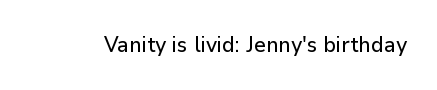
{"italic": "no", "underline": "no", "letter_spacing": "normal", "letter_spacing_em": 0.0, "glyph_px": 21}
